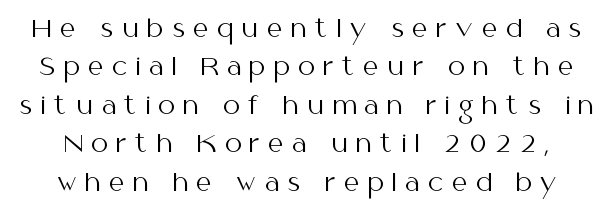
Q: Is the text bold? A: No.
Q: Is the text italic (slanted)? A: No, it is upright.
Q: Is the text underlined? A: No.
Q: Is the spacing between letters normal or unusually wide? A: Unusually wide.
Q: Is the spacing between lines tight, normal or loose? A: Normal.
